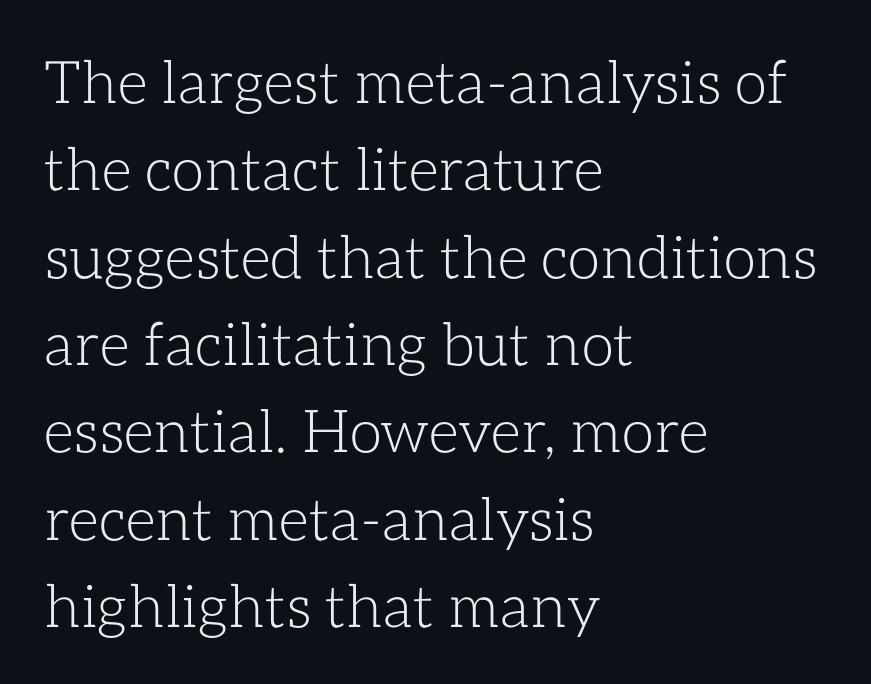
{"italic": "no", "bold": "no", "weight": "light", "width": "normal", "stroke_contrast": "low", "x_height": "medium", "monospaced": "no", "underline": "no", "align": "left", "line_spacing": "normal", "line_spacing_ratio": 1.48, "letter_spacing": "normal", "letter_spacing_em": 0.0, "glyph_px": 59}
